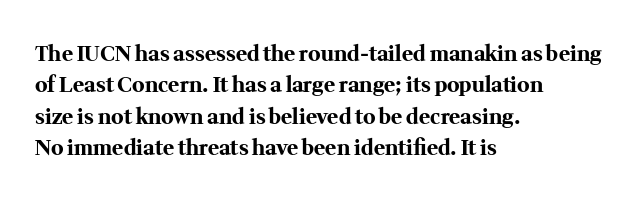
Set as a true bold cut, around the 700 mark. You can tell it's not italic because the verticals are truly vertical. Horizontally, the lines are justified to the leading edge only. Evenly set lines give the paragraph a standard silhouette. Just letters on the line, the space beneath them empty. Compared with typical body copy, the letter spacing here is the same.
